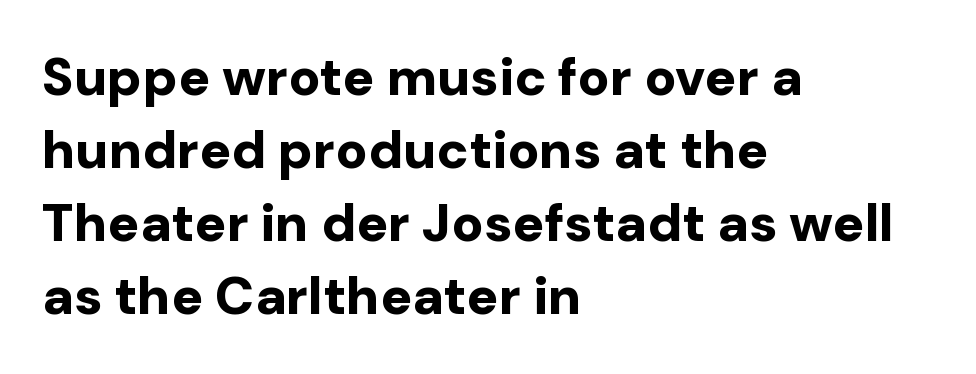
{"serif": "no", "italic": "no", "bold": "yes", "weight": "bold", "width": "normal", "stroke_contrast": "low", "x_height": "medium", "monospaced": "no", "underline": "no", "align": "left", "line_spacing": "normal", "line_spacing_ratio": 1.38, "letter_spacing": "normal", "letter_spacing_em": 0.0, "glyph_px": 53}
